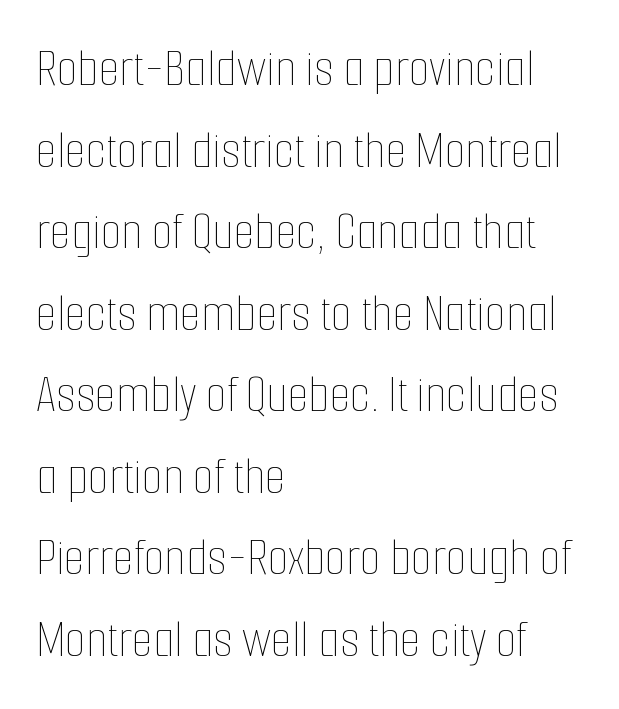
The image shows 54 px thin, condensed type, upright; set left-aligned, normal line spacing (1.51x), normal letter spacing, not underlined; low stroke contrast and a medium x-height.
